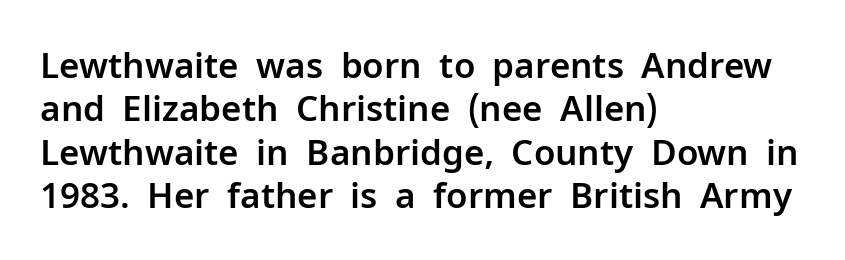
The paragraph shown leans on its left margin. The letters sit at their default tracking, neither squeezed nor spread. This is roman type, the default non-slanted kind. The letters advance in unequal steps, a hallmark of proportional type. Bare-footed words on every line. The type family on display is of the sans-serif kind.
